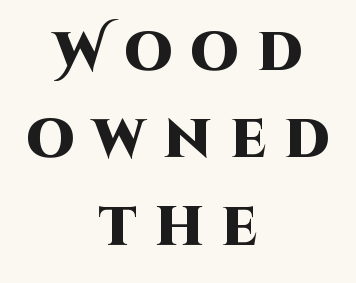
Q: Is the text bold? A: Yes.
Q: Is the text italic (slanted)? A: No, it is upright.
Q: Is the typeface a serif or a sans-serif typeface? A: Sans-serif.
Q: Is the text underlined? A: No.
Q: How is the paragraph aligned? A: Centered.
Q: Is the spacing between letters normal or unusually wide? A: Unusually wide.
Q: Is the spacing between lines tight, normal or loose? A: Normal.
Q: Width (condensed, normal, or wide)? A: Normal.
Q: Stroke contrast? A: High.
Q: x-height? A: Large.
Q: Monospaced? A: No.
